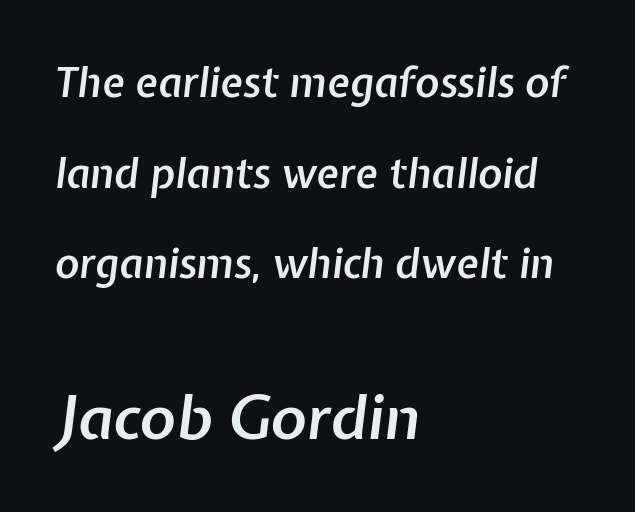
Check under the words: just untouched page. Horizontal alignment here is leftward, the default for most running prose. Yep, that's italic — everything's leaning. The face used here appears at its bigger size in the lower chunk.
